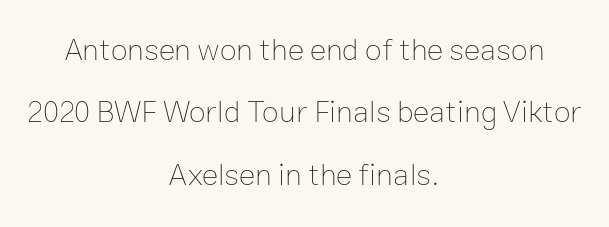
The letters advance in unequal steps, a hallmark of proportional type. Each line is balanced around a shared central axis. A clean baseline with only descenders dipping below it. Tall strokes in this sample are plumb rather than angled.
